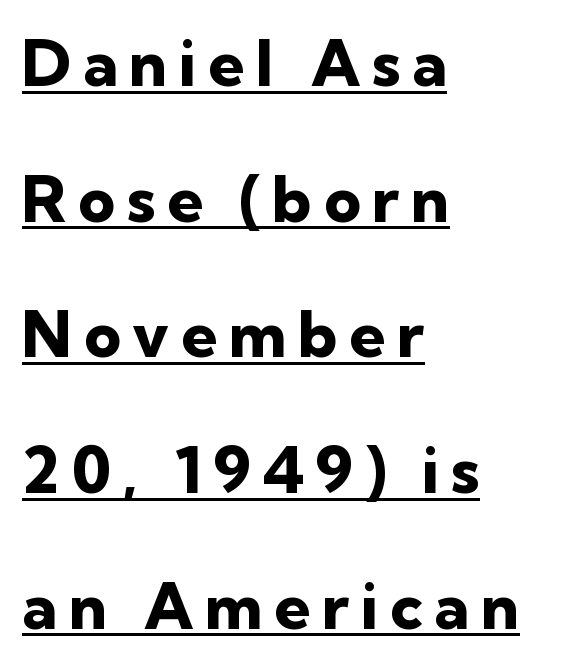
Q: Is the text bold? A: Yes.
Q: Is the text italic (slanted)? A: No, it is upright.
Q: Is the typeface a serif or a sans-serif typeface? A: Sans-serif.
Q: Is the text underlined? A: Yes.
Q: How is the paragraph aligned? A: Left-aligned.
Q: Is the spacing between lines tight, normal or loose? A: Loose.
Q: Width (condensed, normal, or wide)? A: Normal.
Q: Stroke contrast? A: Low.
Q: x-height? A: Medium.
Q: Monospaced? A: No.
